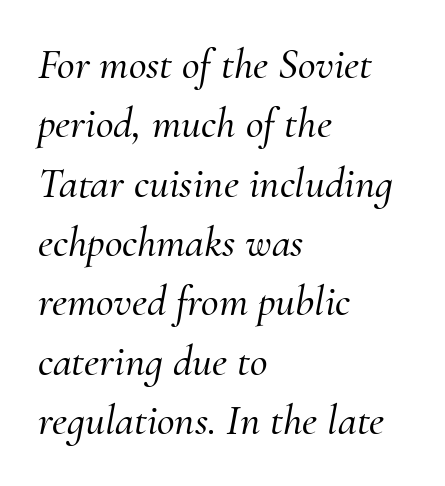
Q: Is the text italic (slanted)? A: Yes, it leans right by about 10 degrees.
Q: Is the typeface a serif or a sans-serif typeface? A: Serif.
Q: Is the text underlined? A: No.
Q: How is the paragraph aligned? A: Left-aligned.
Q: Is the spacing between letters normal or unusually wide? A: Normal.
Q: Is the spacing between lines tight, normal or loose? A: Normal.
Q: Width (condensed, normal, or wide)? A: Normal.
Q: Stroke contrast? A: Medium.
Q: x-height? A: Small.
Q: Monospaced? A: No.
